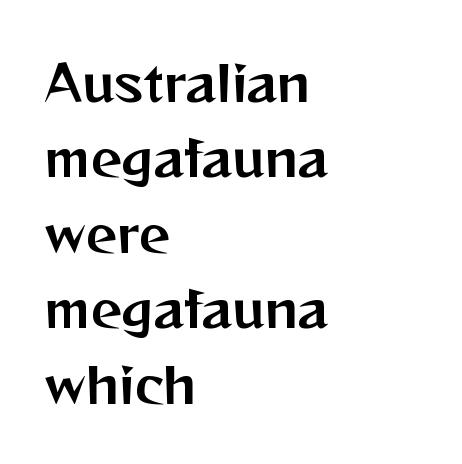
The string is rendered with underlining switched off. Note the varied advance widths — an 'i' is clearly narrower than an 'm'. Caption: multi-line text, flush left, ragged right. This is roman type, the default non-slanted kind.
